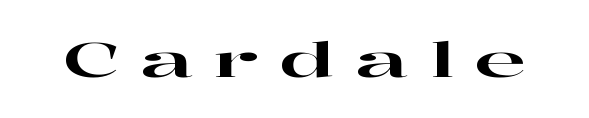
This sample uses an upright cut, with every glyph sitting square on the baseline. Each word looks stretched out because of the extra space between its letters. No word sits above an underline. Note the varied advance widths — an 'i' is clearly narrower than an 'm'. Classification — serif.
